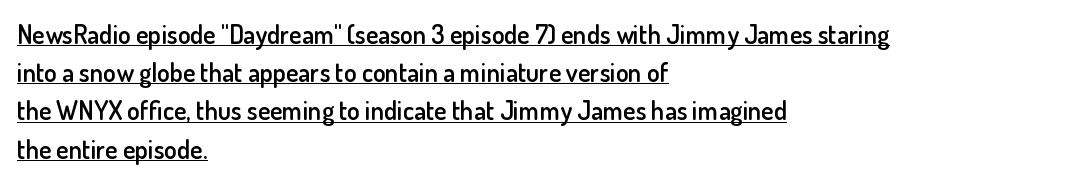
{"italic": "no", "bold": "semi", "underline": "yes", "align": "left", "line_spacing": "normal", "line_spacing_ratio": 1.47, "letter_spacing": "normal", "letter_spacing_em": 0.0, "glyph_px": 26}
